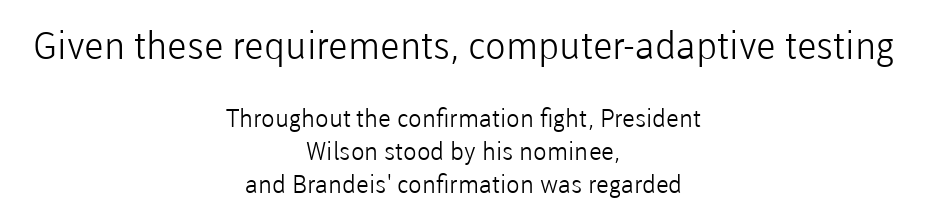
Q: Is the text bold? A: No.
Q: Is the text italic (slanted)? A: No, it is upright.
Q: Is the typeface a serif or a sans-serif typeface? A: Sans-serif.
Q: Is the text underlined? A: No.
Q: How is the paragraph aligned? A: Centered.
Q: Is the spacing between letters normal or unusually wide? A: Normal.
Q: Is the spacing between lines tight, normal or loose? A: Normal.
Q: Which block of text is set in a larger size, the first (top) or the second (bottom)? A: The first (top) one.
Q: Width (condensed, normal, or wide)? A: Normal.
Q: Stroke contrast? A: Low.
Q: x-height? A: Medium.
Q: Monospaced? A: No.
